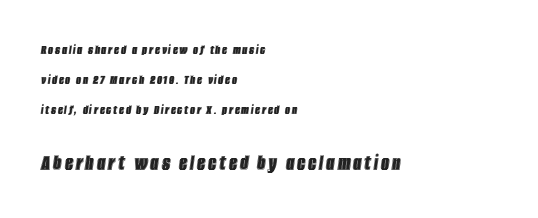
Q: Is the text italic (slanted)? A: Yes, it leans right by about 8 degrees.
Q: Is the text underlined? A: No.
Q: How is the paragraph aligned? A: Left-aligned.
Q: Is the spacing between lines tight, normal or loose? A: Loose.
Q: Which block of text is set in a larger size, the first (top) or the second (bottom)? A: The second (bottom) one.
